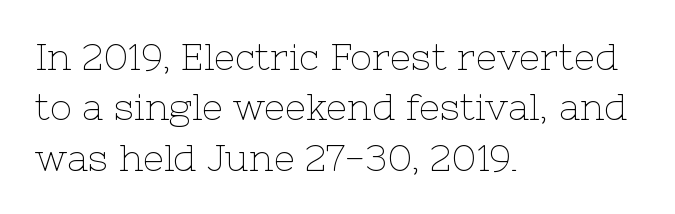
{"serif": "yes", "italic": "no", "bold": "no", "weight": "thin", "width": "normal", "stroke_contrast": "low", "x_height": "medium", "monospaced": "no", "underline": "no", "align": "left", "line_spacing": "normal", "line_spacing_ratio": 1.36, "letter_spacing": "normal", "letter_spacing_em": 0.0, "glyph_px": 37}
